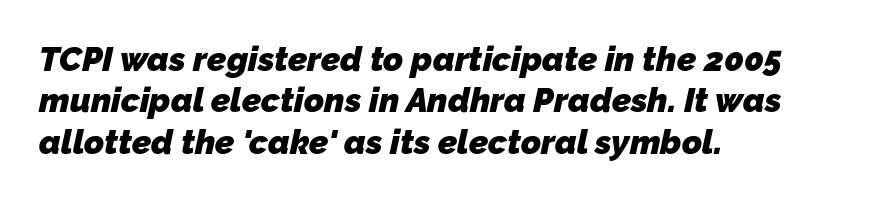
The image shows 34 px heavy sans-serif type; set left-aligned, line spacing 1.22x, normal letter spacing, not underlined; low stroke contrast and a medium x-height.
